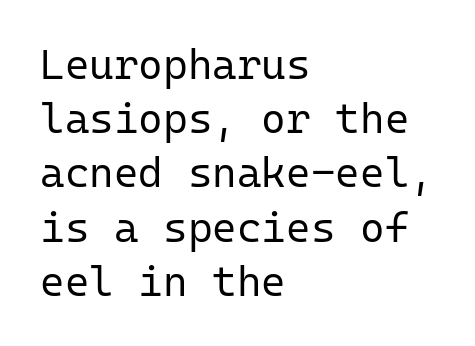
Q: Is the text bold? A: No.
Q: Is the text italic (slanted)? A: No, it is upright.
Q: Is the typeface a serif or a sans-serif typeface? A: Sans-serif.
Q: Is the text underlined? A: No.
Q: How is the paragraph aligned? A: Left-aligned.
Q: Is the spacing between letters normal or unusually wide? A: Normal.
Q: Is the spacing between lines tight, normal or loose? A: Normal.
Q: Width (condensed, normal, or wide)? A: Normal.
Q: Stroke contrast? A: Low.
Q: x-height? A: Medium.
Q: Monospaced? A: Yes.
